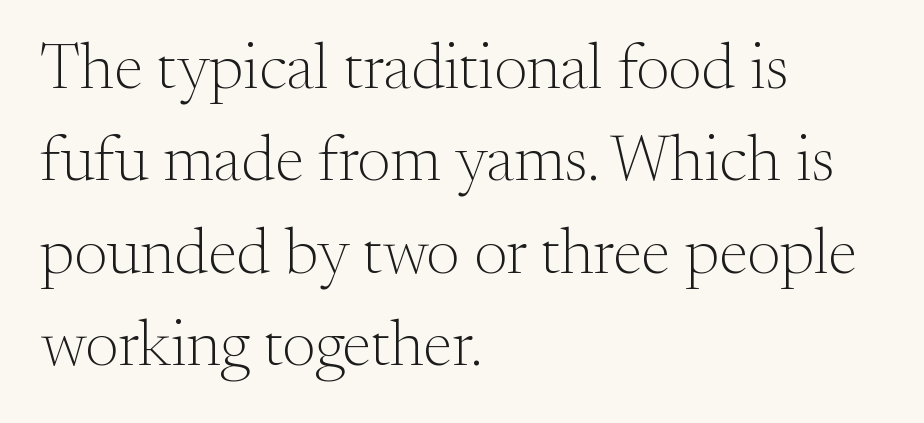
{"serif": "yes", "italic": "no", "bold": "no", "weight": "light", "width": "normal", "stroke_contrast": "medium", "x_height": "small", "monospaced": "no", "underline": "no", "align": "left", "line_spacing": "normal", "line_spacing_ratio": 1.42, "letter_spacing": "normal", "letter_spacing_em": 0.0, "glyph_px": 65}
